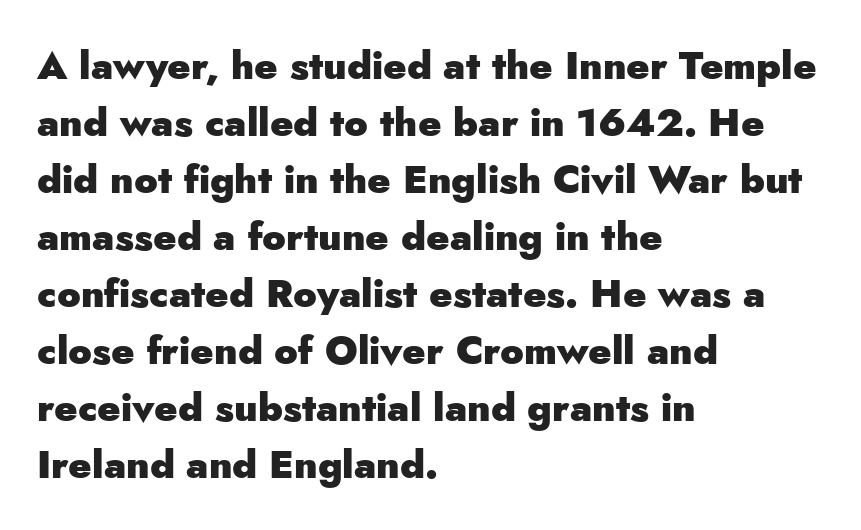
{"serif": "no", "italic": "no", "bold": "yes", "weight": "heavy", "width": "normal", "stroke_contrast": "low", "x_height": "small", "monospaced": "no", "underline": "no", "align": "left", "line_spacing": "normal", "line_spacing_ratio": 1.46, "letter_spacing": "normal", "letter_spacing_em": 0.0, "glyph_px": 39}
